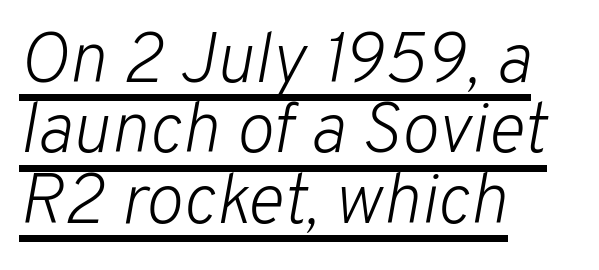
The image shows 71 px light type, italic (leaning right); set left-aligned, tight line spacing (0.99x), normal letter spacing, underlined; low stroke contrast and a medium x-height.
